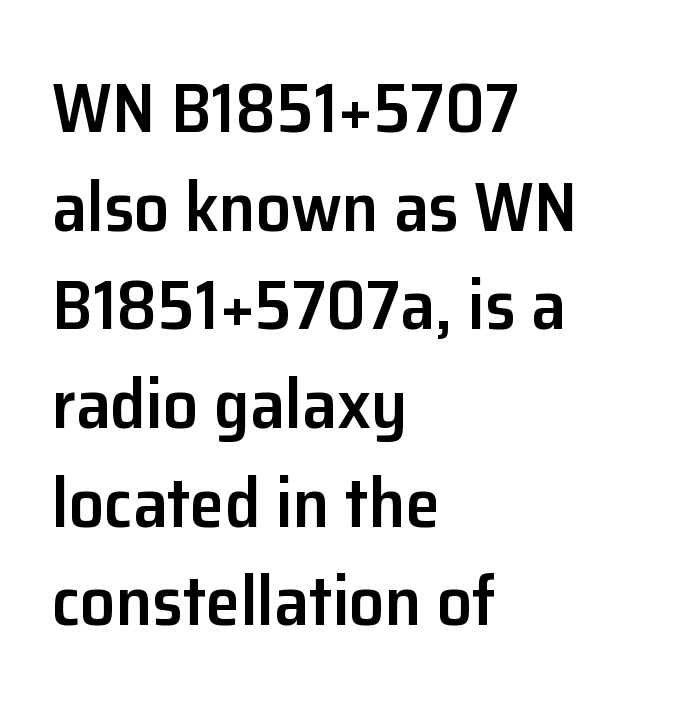
{"serif": "no", "italic": "no", "bold": "semi", "weight": "semibold", "width": "normal", "stroke_contrast": "low", "x_height": "medium", "monospaced": "no", "underline": "no", "align": "left", "line_spacing": "normal", "line_spacing_ratio": 1.41, "letter_spacing": "normal", "letter_spacing_em": 0.0, "glyph_px": 70}
